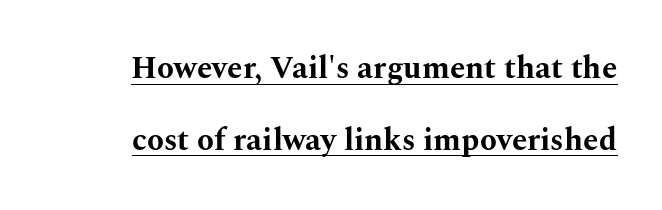
Vertical spacing — loose. Like a heading marked for emphasis, these lines bear an underscore. The letters advance in unequal steps, a hallmark of proportional type. This sample uses plain, unmodified letter spacing. Plenty of ink on the page — the face is bold. Serifs: yes, visible at the terminals of the letterforms.
